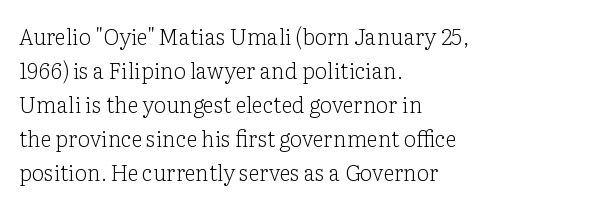
Caption: multi-line text, flush left, ragged right. Rendered with straight, roman letterforms. Beneath every word, the page is bare. Weight: not bold — regular or lighter. Nobody touched the tracking dial on this one. Vertically, the passage feels balanced, rows spaced as you'd expect.
